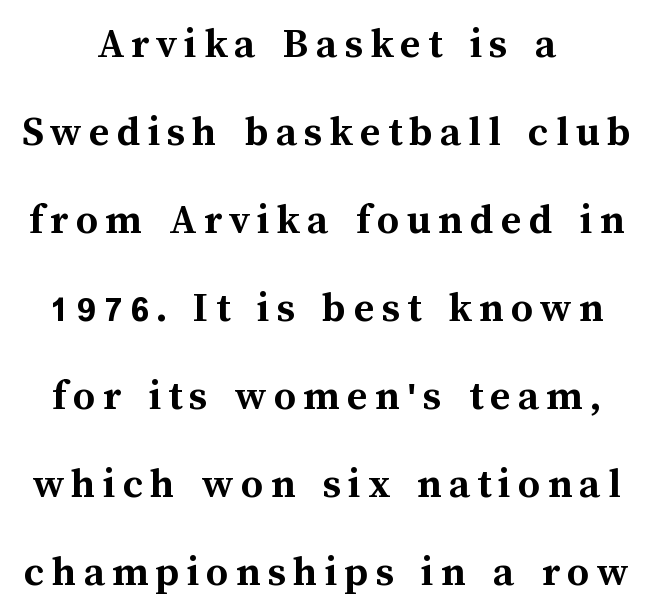
Q: Is the text bold? A: Yes.
Q: Is the text italic (slanted)? A: No, it is upright.
Q: Is the text underlined? A: No.
Q: Is the spacing between lines tight, normal or loose? A: Loose.
Q: Width (condensed, normal, or wide)? A: Normal.
Q: Stroke contrast? A: Medium.
Q: x-height? A: Medium.
Q: Monospaced? A: No.
